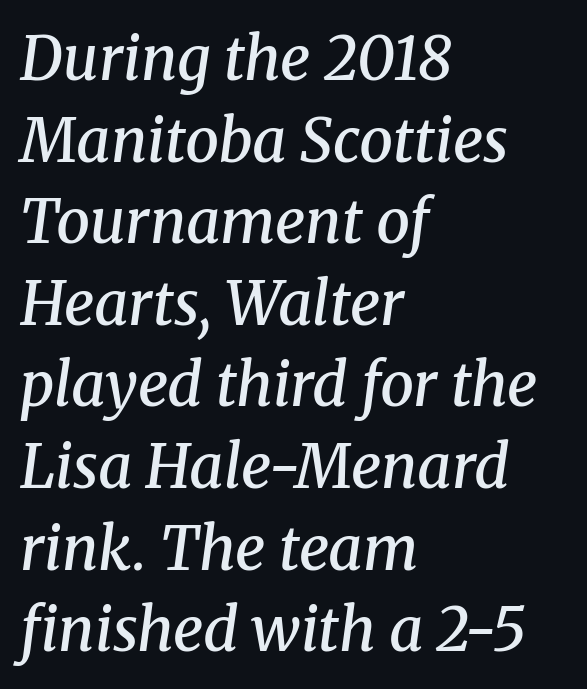
Q: Is the text bold? A: Semi-bold.
Q: Is the text italic (slanted)? A: Yes, it leans right by about 8 degrees.
Q: Is the typeface a serif or a sans-serif typeface? A: Serif.
Q: Is the text underlined? A: No.
Q: How is the paragraph aligned? A: Left-aligned.
Q: Is the spacing between letters normal or unusually wide? A: Normal.
Q: Is the spacing between lines tight, normal or loose? A: Normal.
Q: Width (condensed, normal, or wide)? A: Normal.
Q: Stroke contrast? A: Medium.
Q: x-height? A: Medium.
Q: Monospaced? A: No.
